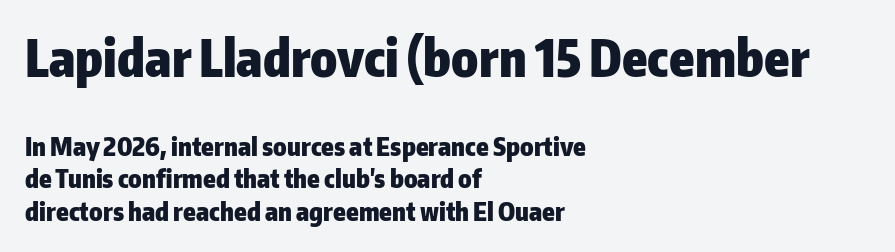
{"serif": "no", "italic": "no", "bold": "yes", "weight": "heavy", "width": "normal", "stroke_contrast": "low", "x_height": "medium", "monospaced": "no", "underline": "no", "align": "left", "line_spacing": "normal", "line_spacing_ratio": 1.3, "letter_spacing": "normal", "letter_spacing_em": 0.0, "larger_block": "first", "size_ratio": 2.0, "glyph_px": 50}
